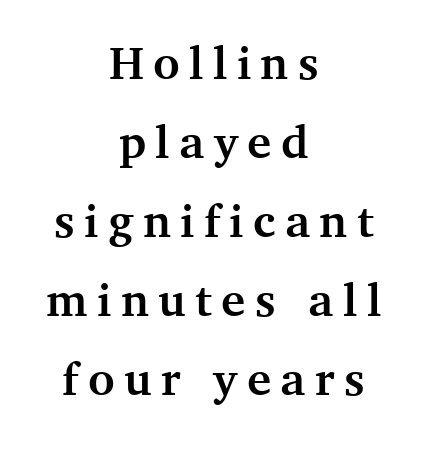
Q: Is the text bold? A: Yes.
Q: Is the text italic (slanted)? A: No, it is upright.
Q: Is the typeface a serif or a sans-serif typeface? A: Serif.
Q: Is the text underlined? A: No.
Q: How is the paragraph aligned? A: Centered.
Q: Is the spacing between letters normal or unusually wide? A: Unusually wide.
Q: Width (condensed, normal, or wide)? A: Normal.
Q: Stroke contrast? A: Medium.
Q: x-height? A: Medium.
Q: Monospaced? A: No.
